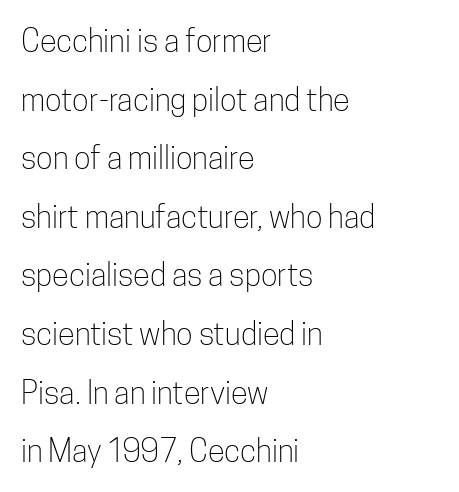
The image shows 31 px light, condensed sans-serif type, upright; set left-aligned, line spacing 1.89x, normal letter spacing, not underlined; low stroke contrast and a medium x-height.
